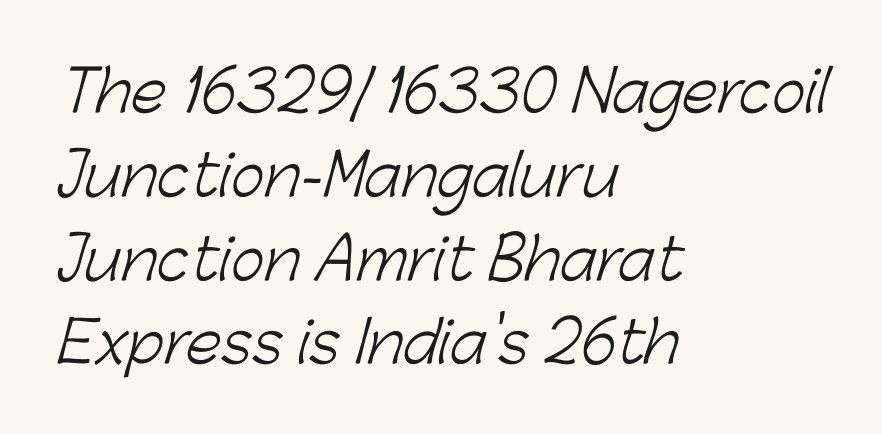
{"serif": "no", "bold": "no", "weight": "light", "width": "normal", "stroke_contrast": "low", "x_height": "medium", "monospaced": "no", "underline": "no", "align": "left", "line_spacing": "normal", "line_spacing_ratio": 1.47, "letter_spacing": "normal", "letter_spacing_em": 0.0, "glyph_px": 57}
